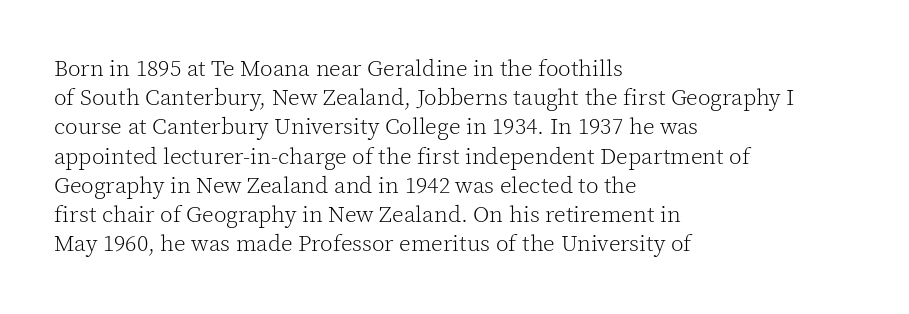
Q: Is the text bold? A: No.
Q: Is the text italic (slanted)? A: No, it is upright.
Q: Is the text underlined? A: No.
Q: How is the paragraph aligned? A: Left-aligned.
Q: Is the spacing between letters normal or unusually wide? A: Normal.
Q: Is the spacing between lines tight, normal or loose? A: Normal.
